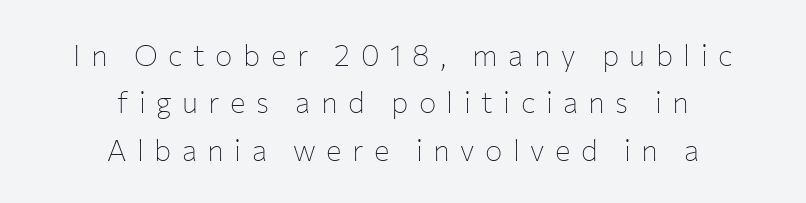
{"serif": "no", "italic": "no", "bold": "no", "weight": "thin", "width": "normal", "stroke_contrast": "low", "x_height": "medium", "monospaced": "no", "underline": "no", "align": "center", "line_spacing": "normal", "line_spacing_ratio": 1.63, "letter_spacing": "wide", "letter_spacing_em": 0.36, "glyph_px": 29}
